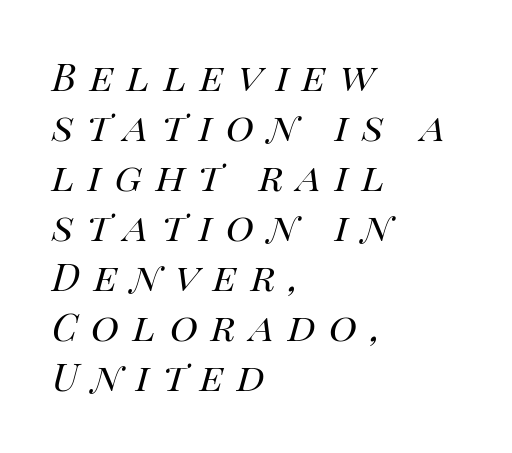
The typography opts for an oblique posture over an upright one. Tracking value appears strongly positive — letters spread wide. Typeset ragged right — the left edge is the straight one. Stroke mass is kept to a normal reading level or below.
